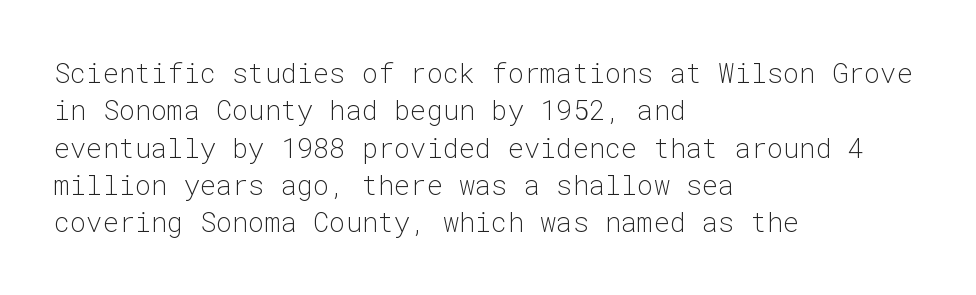
The image shows 27 px text type, upright; set left-aligned, normal line spacing (1.38x), normal letter spacing, not underlined.
